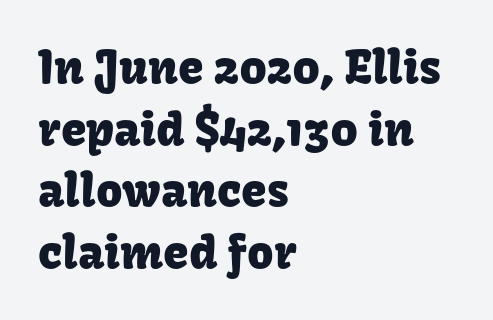
{"serif": "no", "italic": "no", "width": "normal", "stroke_contrast": "low", "x_height": "medium", "monospaced": "no", "underline": "no", "align": "left", "line_spacing": "normal", "line_spacing_ratio": 1.34, "letter_spacing": "normal", "letter_spacing_em": 0.0, "glyph_px": 46}
